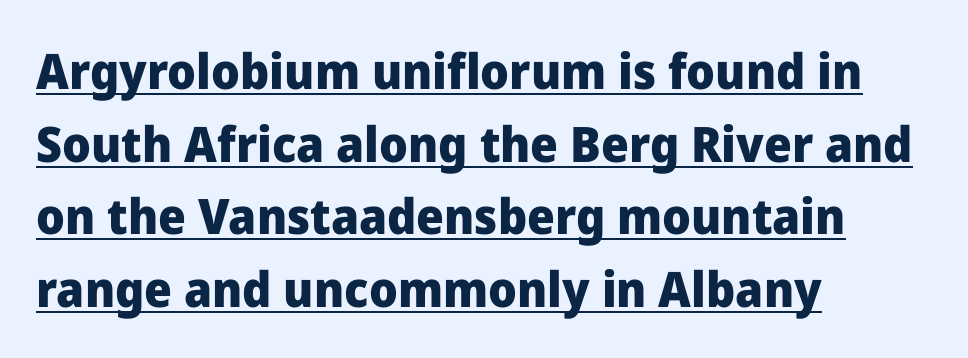
Q: Is the text bold? A: Yes.
Q: Is the text italic (slanted)? A: No, it is upright.
Q: Is the typeface a serif or a sans-serif typeface? A: Sans-serif.
Q: Is the text underlined? A: Yes.
Q: How is the paragraph aligned? A: Left-aligned.
Q: Is the spacing between letters normal or unusually wide? A: Normal.
Q: Is the spacing between lines tight, normal or loose? A: Normal.
Q: Width (condensed, normal, or wide)? A: Normal.
Q: Stroke contrast? A: Low.
Q: x-height? A: Medium.
Q: Monospaced? A: No.
